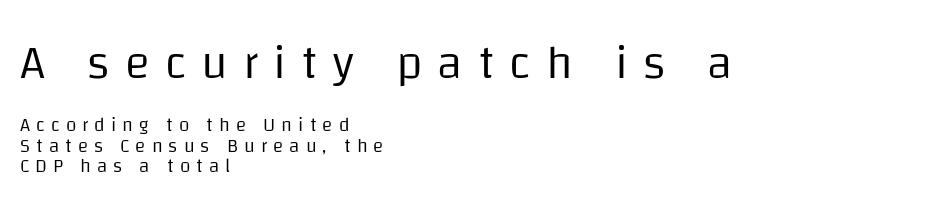
{"serif": "no", "italic": "no", "bold": "no", "weight": "regular", "width": "normal", "stroke_contrast": "low", "x_height": "large", "monospaced": "no", "underline": "no", "align": "left", "line_spacing": "tight", "line_spacing_ratio": 1.06, "letter_spacing": "wide", "letter_spacing_em": 0.32, "larger_block": "first", "size_ratio": 2.47, "glyph_px": 47}
